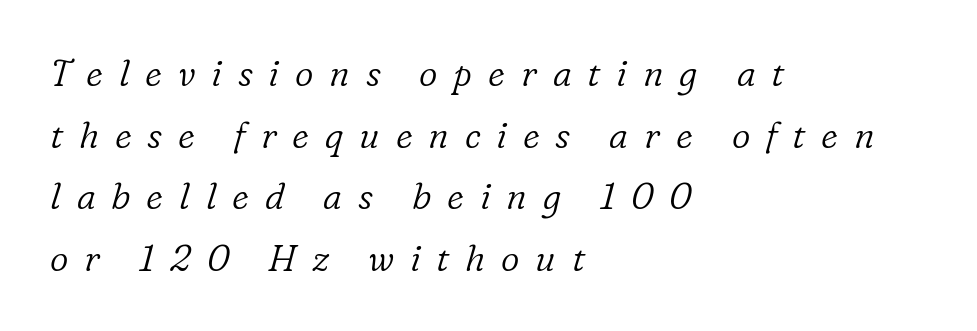
Q: Is the text bold? A: No.
Q: Is the text italic (slanted)? A: Yes, it leans right by about 16 degrees.
Q: Is the typeface a serif or a sans-serif typeface? A: Serif.
Q: Is the text underlined? A: No.
Q: How is the paragraph aligned? A: Left-aligned.
Q: Is the spacing between letters normal or unusually wide? A: Unusually wide.
Q: Width (condensed, normal, or wide)? A: Normal.
Q: Stroke contrast? A: Low.
Q: x-height? A: Medium.
Q: Monospaced? A: No.
